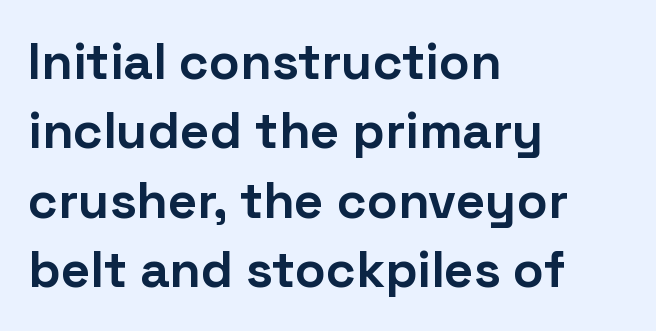
The image shows 51 px bold sans-serif type, upright; set left-aligned, normal line spacing (1.36x), normal letter spacing, not underlined; low stroke contrast and a medium x-height.
